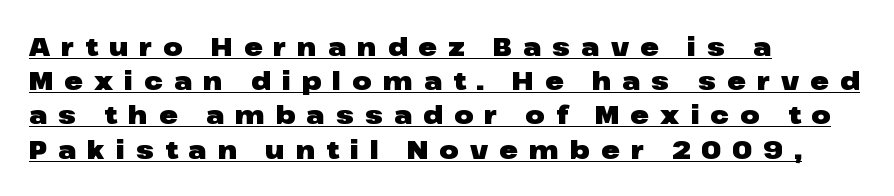
When letters stand straight like this, we call the style roman or upright. Chunky letters — that's bold for sure. The typesetter chose a ragged-right arrangement here. A continuous stroke trails under the words, as in a hyperlink.
